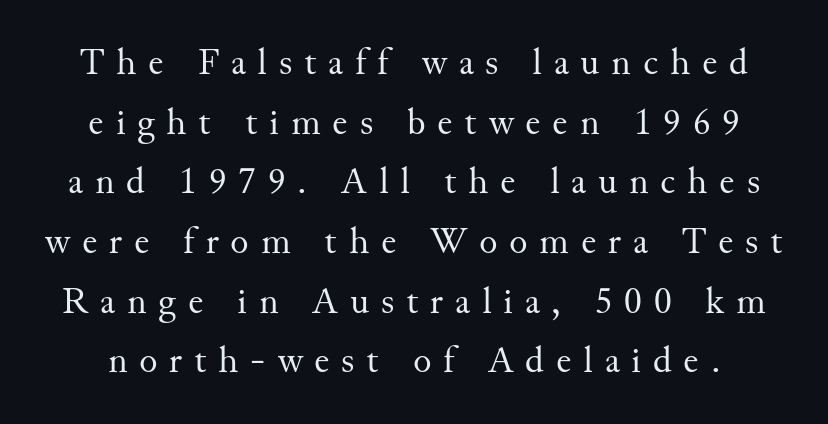
The specimen reads as upright at a glance. Examine the stroke ends and you'll spot serifs. The rendering uses natural spacing where letterforms have individual widths. Vertical stems look standard width or narrower in stroke.
